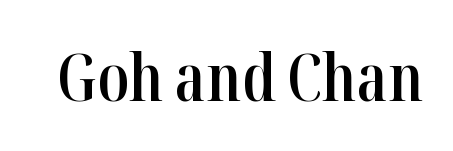
Q: Is the text bold? A: Semi-bold.
Q: Is the text italic (slanted)? A: No, it is upright.
Q: Is the typeface a serif or a sans-serif typeface? A: Serif.
Q: Is the text underlined? A: No.
Q: Is the spacing between letters normal or unusually wide? A: Normal.
Q: Width (condensed, normal, or wide)? A: Condensed.
Q: Stroke contrast? A: High.
Q: x-height? A: Medium.
Q: Monospaced? A: No.
